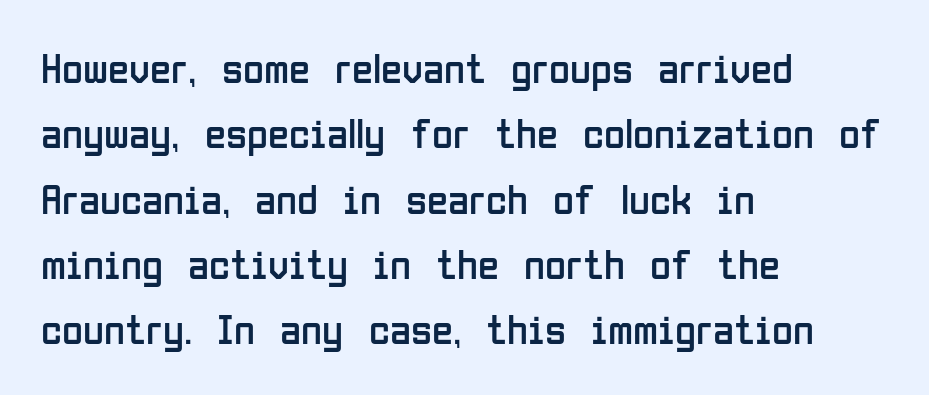
{"serif": "no", "italic": "no", "bold": "no", "weight": "regular", "width": "condensed", "stroke_contrast": "low", "x_height": "medium", "monospaced": "no", "underline": "no", "align": "left", "line_spacing": "normal", "line_spacing_ratio": 1.52, "letter_spacing": "normal", "letter_spacing_em": 0.0, "glyph_px": 43}
